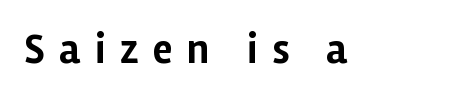
Q: Is the text bold? A: Yes.
Q: Is the text italic (slanted)? A: No, it is upright.
Q: Is the typeface a serif or a sans-serif typeface? A: Sans-serif.
Q: Is the text underlined? A: No.
Q: Is the spacing between letters normal or unusually wide? A: Unusually wide.
Q: Width (condensed, normal, or wide)? A: Normal.
Q: Stroke contrast? A: Low.
Q: x-height? A: Medium.
Q: Monospaced? A: No.
